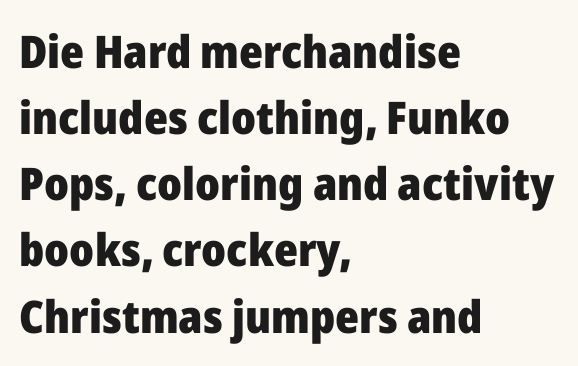
Is this a sans? Yes — the strokes have no serifs. Quick note: interline space is typical. Each line starts at the same left margin while the right side varies. The strip under each line holds only bare page. In terms of weight, the rendering is a true, heavy bold. You could call the tracking neutral — neither tight nor loose.
